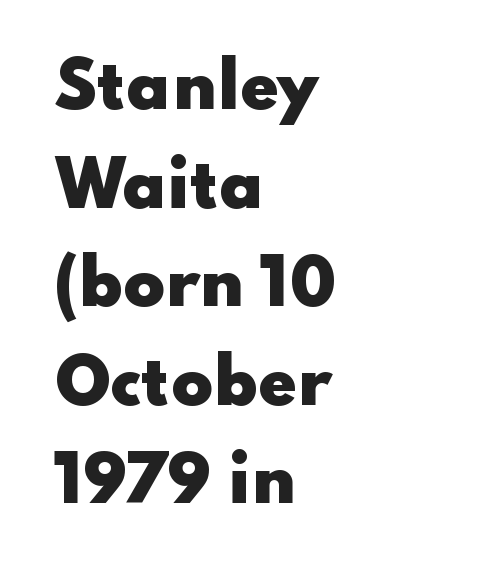
{"serif": "no", "italic": "no", "bold": "yes", "weight": "heavy", "width": "wide", "stroke_contrast": "low", "x_height": "small", "monospaced": "no", "underline": "no", "align": "left", "line_spacing": "normal", "line_spacing_ratio": 1.59, "letter_spacing": "normal", "letter_spacing_em": 0.0, "glyph_px": 62}
